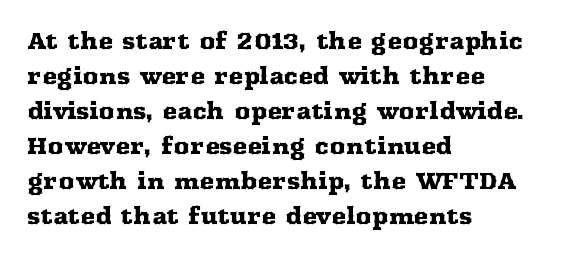
Q: Is the text italic (slanted)? A: No, it is upright.
Q: Is the text underlined? A: No.
Q: How is the paragraph aligned? A: Left-aligned.
Q: Is the spacing between letters normal or unusually wide? A: Normal.
Q: Is the spacing between lines tight, normal or loose? A: Normal.
